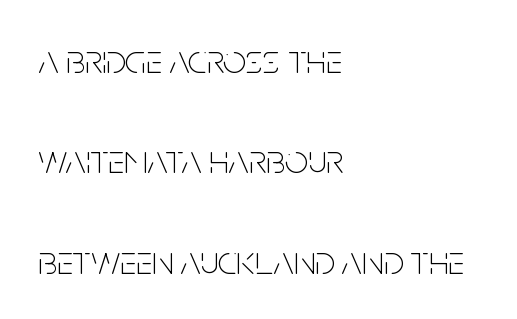
{"serif": "no", "italic": "no", "bold": "no", "weight": "thin", "width": "condensed", "stroke_contrast": "low", "x_height": "large", "monospaced": "no", "underline": "no", "align": "left", "line_spacing": "loose", "line_spacing_ratio": 2.45, "letter_spacing": "normal", "letter_spacing_em": 0.0, "glyph_px": 41}
